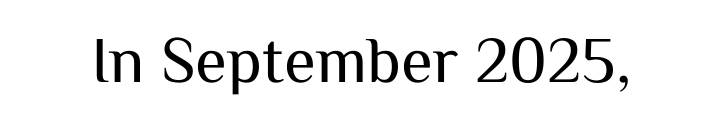
{"serif": "no", "italic": "no", "bold": "no", "weight": "regular", "width": "normal", "stroke_contrast": "medium", "x_height": "medium", "monospaced": "no", "underline": "no", "letter_spacing": "normal", "letter_spacing_em": 0.0, "glyph_px": 65}
